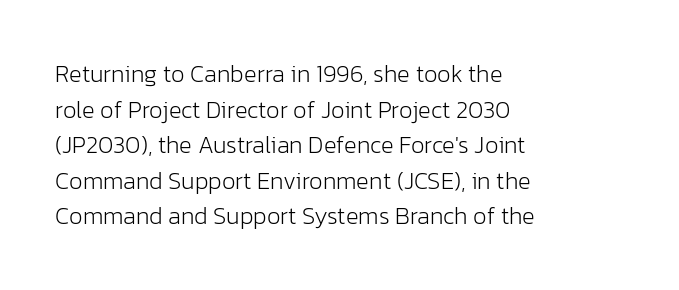
No italicization has been applied; the sample stays upright. Each line starts at the same left margin while the right side varies. Weight: regular or lighter. Compared with typical paragraphs, the rows here are spaced about the same. No extra tracking has been applied to these lines. Any mark beneath the type? The region is blank.
